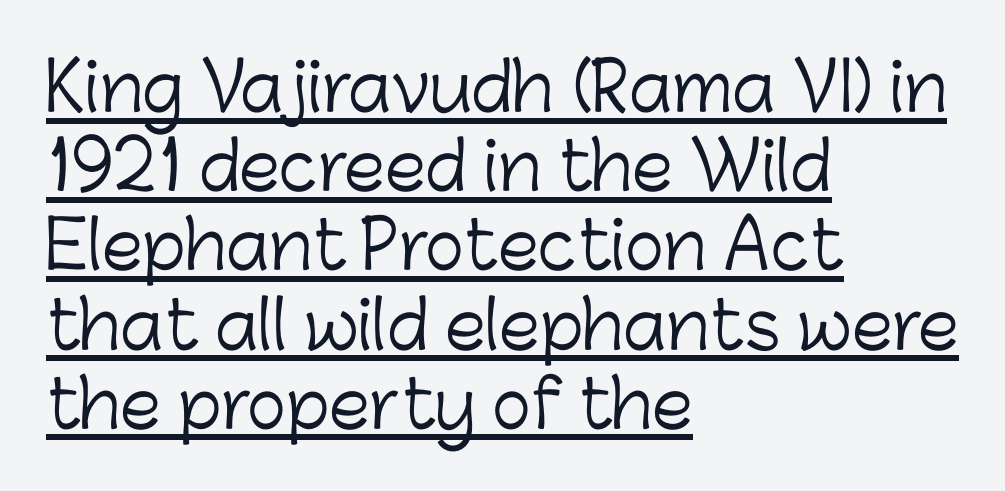
A typesetter would label this face a sans. Note the varied advance widths — an 'i' is clearly narrower than an 'm'. Caption: lettering with a line underneath. Standard letterfit; no display-style spreading of the glyphs.
